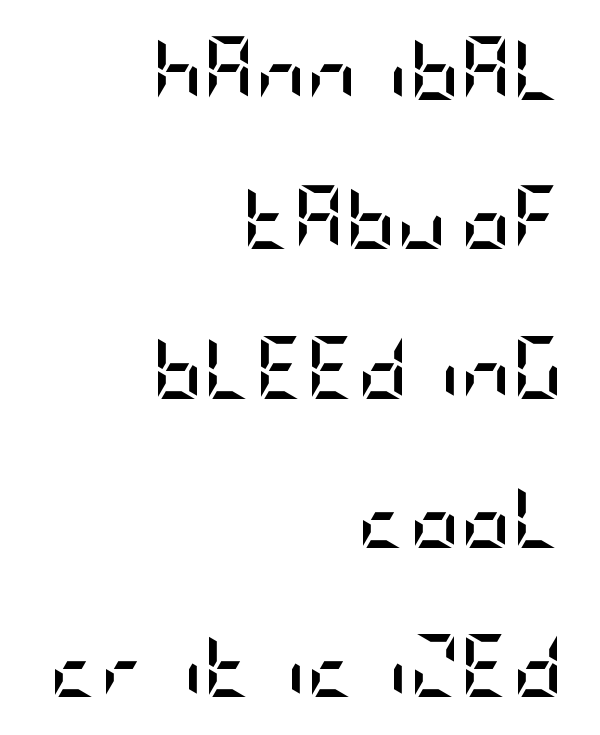
Q: Is the text bold? A: Yes.
Q: Is the text italic (slanted)? A: No, it is upright.
Q: Is the typeface a serif or a sans-serif typeface? A: Sans-serif.
Q: Is the text underlined? A: No.
Q: How is the paragraph aligned? A: Right-aligned.
Q: Is the spacing between letters normal or unusually wide? A: Normal.
Q: Is the spacing between lines tight, normal or loose? A: Loose.
Q: Width (condensed, normal, or wide)? A: Condensed.
Q: Stroke contrast? A: Low.
Q: x-height? A: Large.
